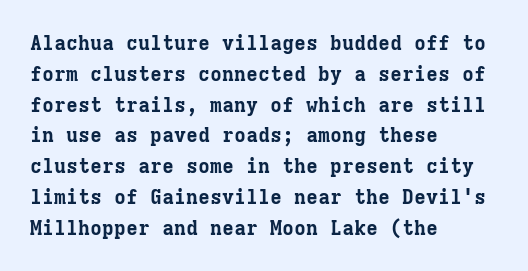
The image shows 20 px bold type, upright; set left-aligned, normal line spacing (1.54x), normal letter spacing, not underlined.
